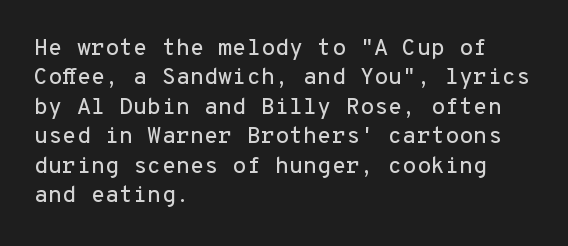
The image shows 23 px text type, upright; set left-aligned, normal line spacing (1.28x), normal letter spacing, not underlined.
